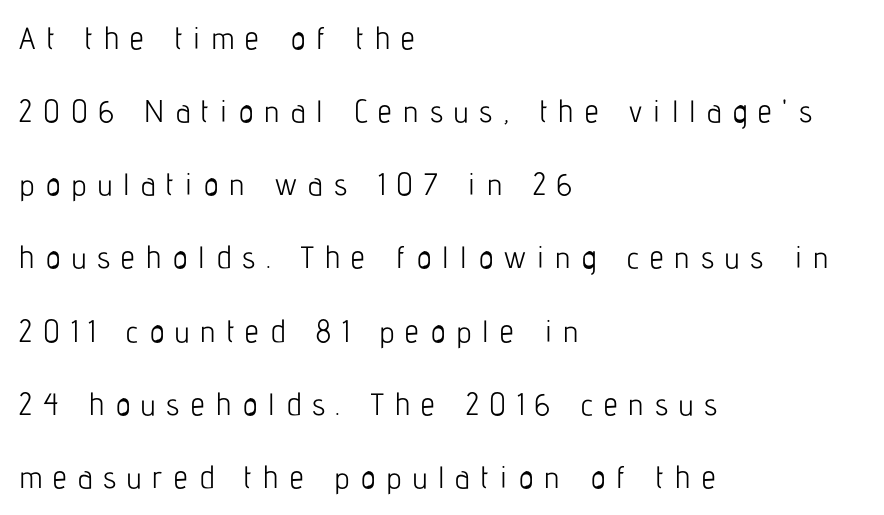
Q: Is the text bold? A: No.
Q: Is the text italic (slanted)? A: No, it is upright.
Q: Is the typeface a serif or a sans-serif typeface? A: Sans-serif.
Q: Is the text underlined? A: No.
Q: How is the paragraph aligned? A: Left-aligned.
Q: Is the spacing between letters normal or unusually wide? A: Unusually wide.
Q: Is the spacing between lines tight, normal or loose? A: Loose.
Q: Width (condensed, normal, or wide)? A: Condensed.
Q: Stroke contrast? A: Low.
Q: x-height? A: Medium.
Q: Monospaced? A: No.
